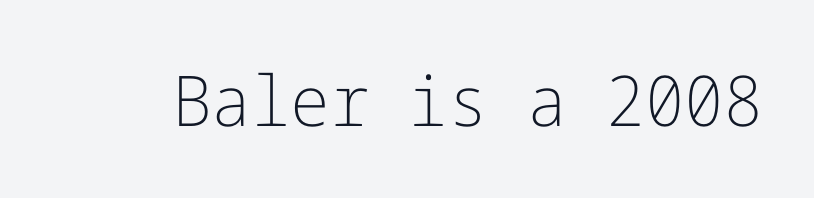
{"serif": "no", "italic": "no", "bold": "no", "weight": "light", "width": "normal", "stroke_contrast": "low", "x_height": "medium", "underline": "no", "letter_spacing": "normal", "letter_spacing_em": 0.0, "glyph_px": 70}
